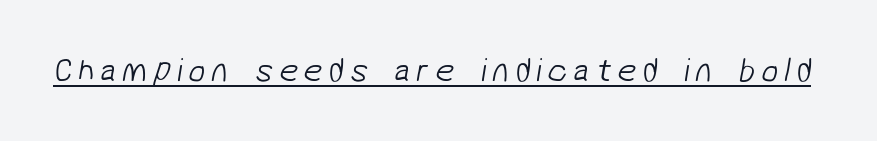
The image shows 34 px light sans-serif type; set underlined; low stroke contrast and a medium x-height.
